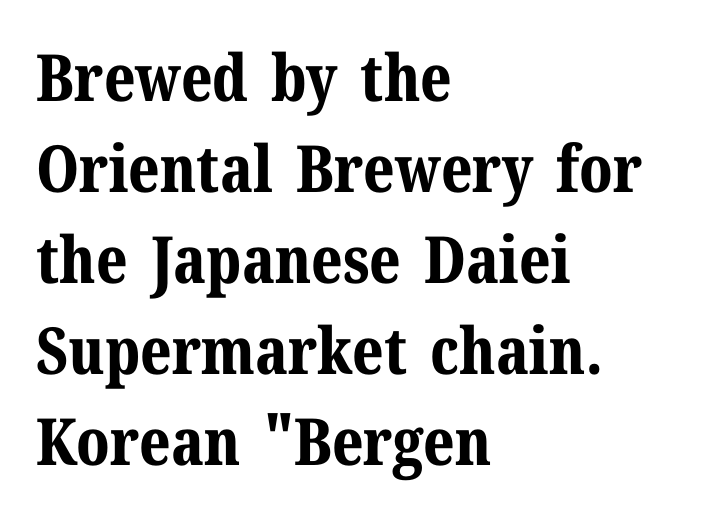
The image shows 65 px bold serif type, upright; set left-aligned, normal line spacing (1.4x), normal letter spacing, not underlined; medium stroke contrast and a medium x-height.
